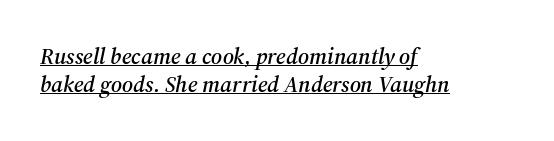
The image shows 23 px text type, italic (leaning right); set left-aligned, line spacing 1.23x, normal letter spacing, underlined.
